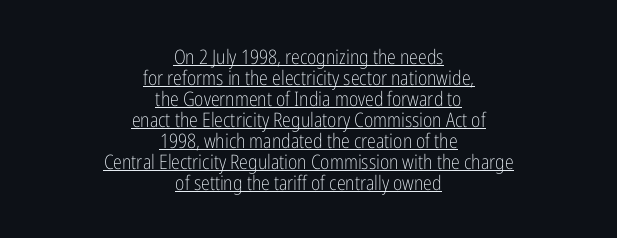
The image shows 20 px text type, upright; set centered, tight line spacing (1.05x), normal letter spacing, underlined.
